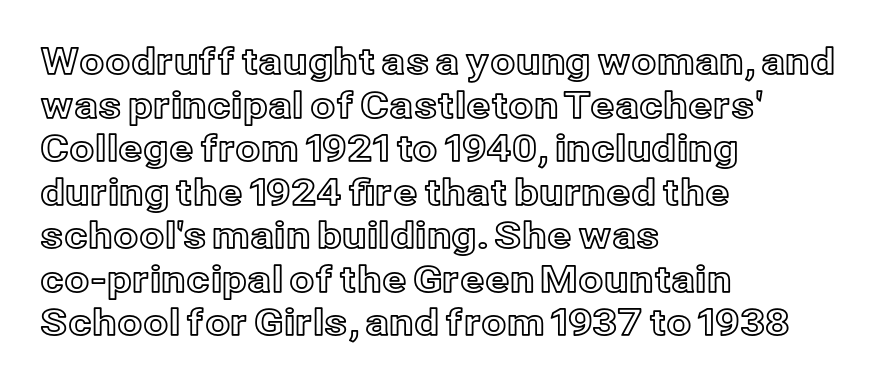
{"italic": "no", "width": "normal", "x_height": "medium", "monospaced": "no", "underline": "no", "align": "left", "line_spacing_ratio": 1.21, "letter_spacing": "normal", "letter_spacing_em": 0.0, "glyph_px": 36}
